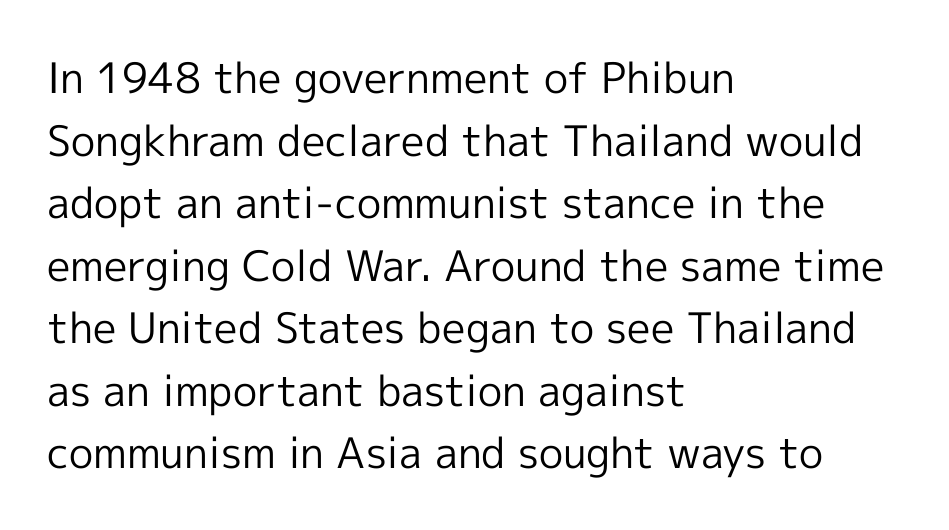
Is this a fixed-width face? No — the glyphs have proportional, varying widths. The leading is moderate, giving the passage an even texture. A bare baseline throughout the passage. Nobody touched the tracking dial on this one. Where is the straight margin? On the left.
